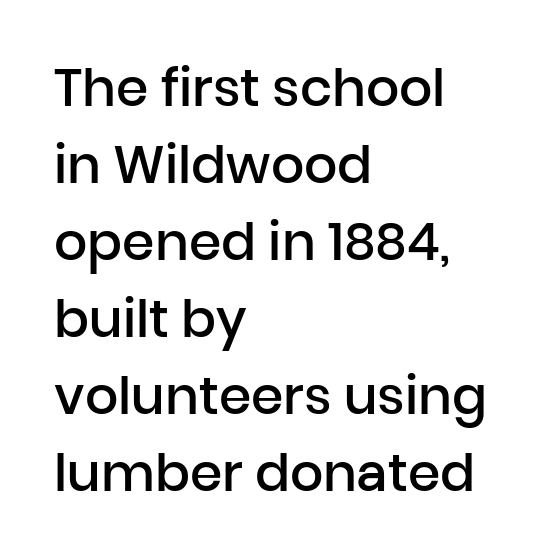
Which margin do the lines hug? The left one — the right edge is uneven. Each letter keeps its own natural width here, so spacing adapts to shape. Is the letter spacing exaggerated? No — it looks like the ordinary default. Reading down the column, the eye jumps a familiar distance to each next line. Does the weight exceed regular? Yes, but only to semibold.
